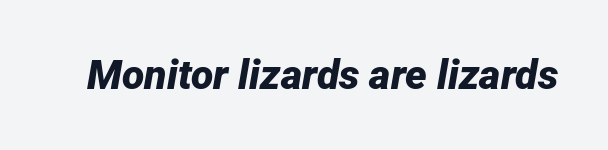
{"italic": "yes", "lean": "right", "slant_degrees": 12, "bold": "yes", "weight": "bold", "width": "normal", "stroke_contrast": "low", "x_height": "medium", "monospaced": "no", "underline": "no", "letter_spacing": "normal", "letter_spacing_em": 0.0, "glyph_px": 41}
